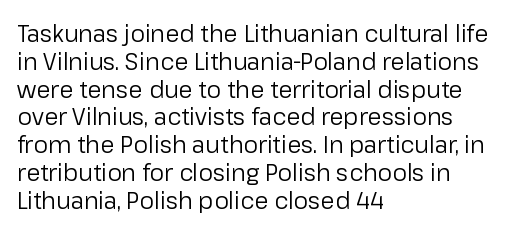
{"italic": "no", "bold": "no", "underline": "no", "align": "left", "line_spacing_ratio": 1.21, "letter_spacing": "normal", "letter_spacing_em": 0.0, "glyph_px": 23}
